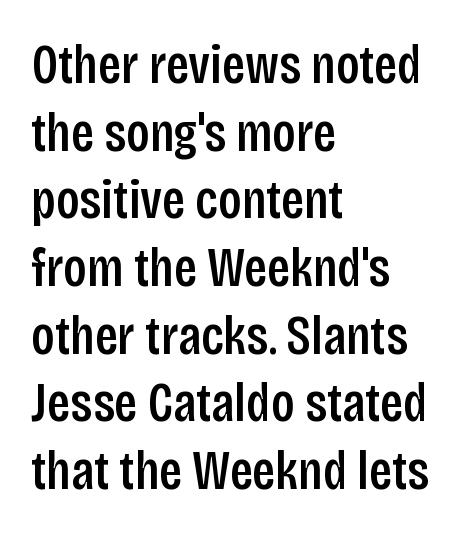
Q: Is the text italic (slanted)? A: No, it is upright.
Q: Is the typeface a serif or a sans-serif typeface? A: Sans-serif.
Q: Is the text underlined? A: No.
Q: How is the paragraph aligned? A: Left-aligned.
Q: Is the spacing between letters normal or unusually wide? A: Normal.
Q: Width (condensed, normal, or wide)? A: Condensed.
Q: Stroke contrast? A: Low.
Q: x-height? A: Large.
Q: Monospaced? A: No.
